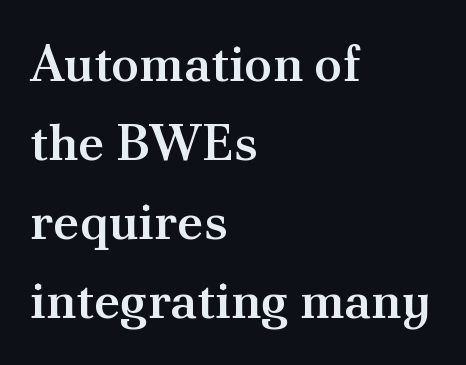
The image shows 51 px semibold serif type, upright; set left-aligned, normal line spacing (1.55x), normal letter spacing, not underlined; medium stroke contrast and a small x-height.
